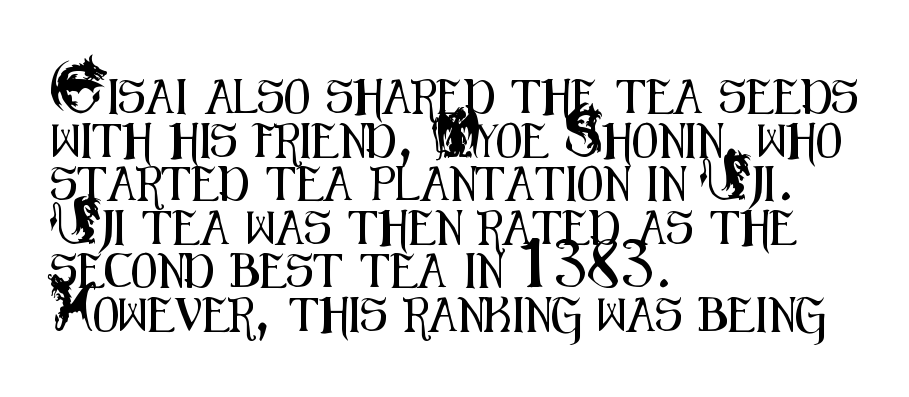
{"serif": "no", "italic": "no", "width": "condensed", "stroke_contrast": "medium", "x_height": "small", "monospaced": "no", "underline": "no", "align": "left", "line_spacing": "normal", "line_spacing_ratio": 1.28, "letter_spacing": "normal", "letter_spacing_em": 0.0, "glyph_px": 34}
